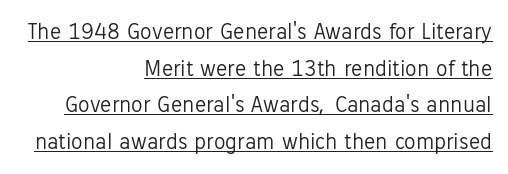
Q: Is the text bold? A: No.
Q: Is the text italic (slanted)? A: No, it is upright.
Q: Is the text underlined? A: Yes.
Q: How is the paragraph aligned? A: Right-aligned.
Q: Is the spacing between letters normal or unusually wide? A: Normal.
Q: Is the spacing between lines tight, normal or loose? A: Normal.
